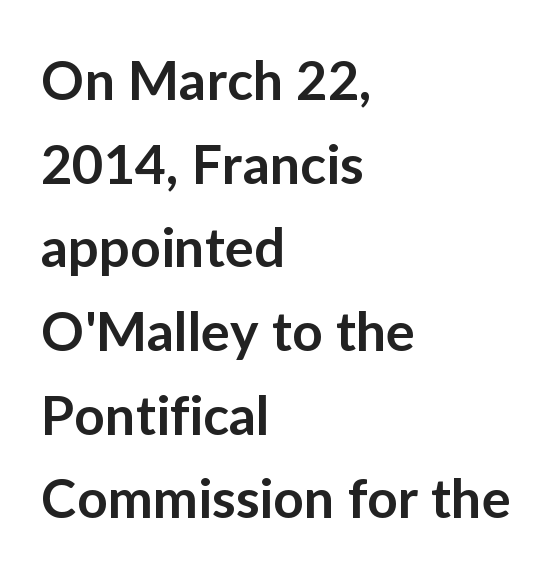
The image shows 54 px semibold sans-serif type, upright; set left-aligned, normal line spacing (1.55x), normal letter spacing, not underlined; low stroke contrast and a medium x-height.
